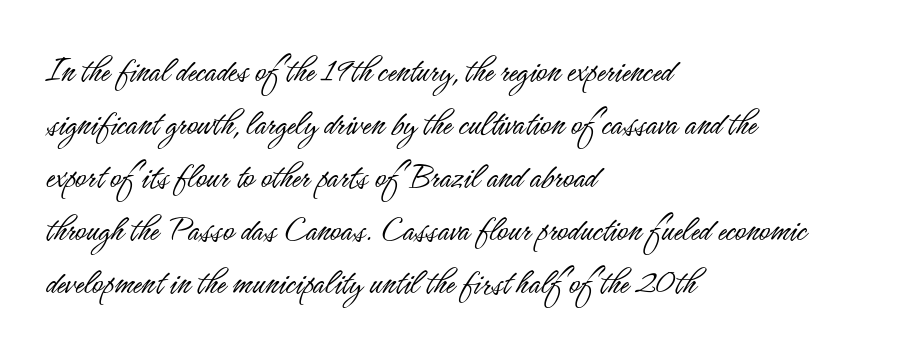
The image shows 37 px light, condensed sans-serif type; set left-aligned, normal line spacing (1.43x), normal letter spacing, not underlined; low stroke contrast and a small x-height.
